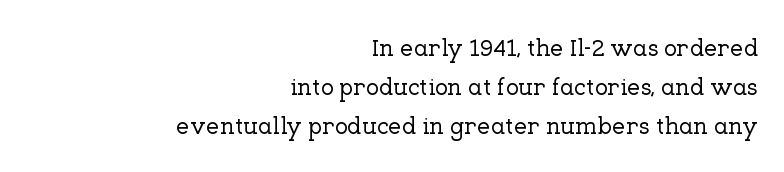
One-word summary of the alignment: right. Is there much room between lines? A standard amount, neither cramped nor airy. Quick note: underline off. Observe the ordinary spacing: letters are neighbours, not strangers. The font's upright variant was chosen for this text.
